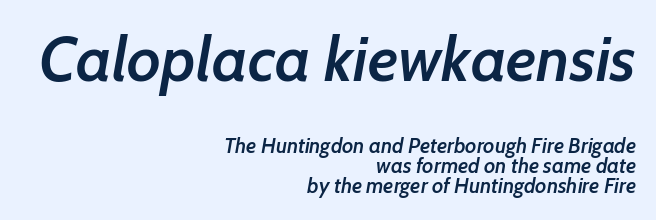
{"italic": "yes", "lean": "right", "slant_degrees": 7, "bold": "semi", "weight": "semibold", "width": "normal", "stroke_contrast": "low", "x_height": "medium", "monospaced": "no", "underline": "no", "align": "right", "line_spacing": "tight", "line_spacing_ratio": 0.97, "letter_spacing": "normal", "letter_spacing_em": 0.0, "larger_block": "first", "size_ratio": 3.0, "glyph_px": 63}
